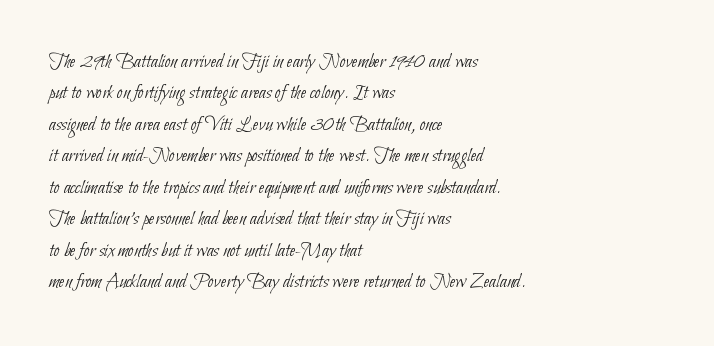
The image shows 21 px text type; set left-aligned, normal line spacing (1.5x), normal letter spacing, not underlined.
